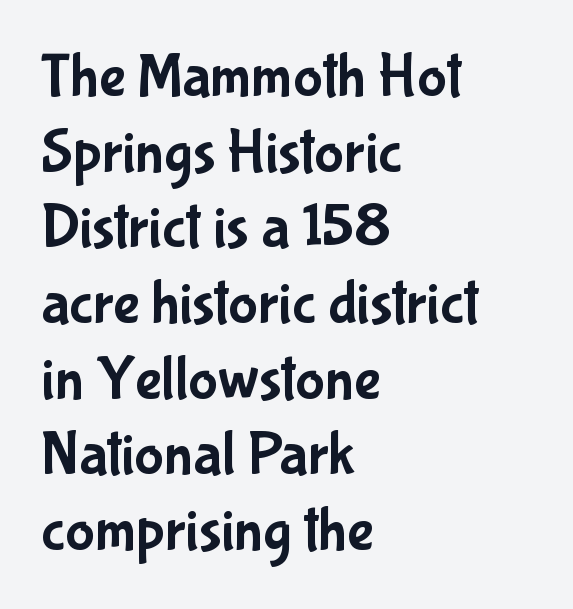
Q: Is the text italic (slanted)? A: No, it is upright.
Q: Is the typeface a serif or a sans-serif typeface? A: Sans-serif.
Q: Is the text underlined? A: No.
Q: How is the paragraph aligned? A: Left-aligned.
Q: Is the spacing between letters normal or unusually wide? A: Normal.
Q: Width (condensed, normal, or wide)? A: Condensed.
Q: Stroke contrast? A: Low.
Q: x-height? A: Medium.
Q: Monospaced? A: No.
